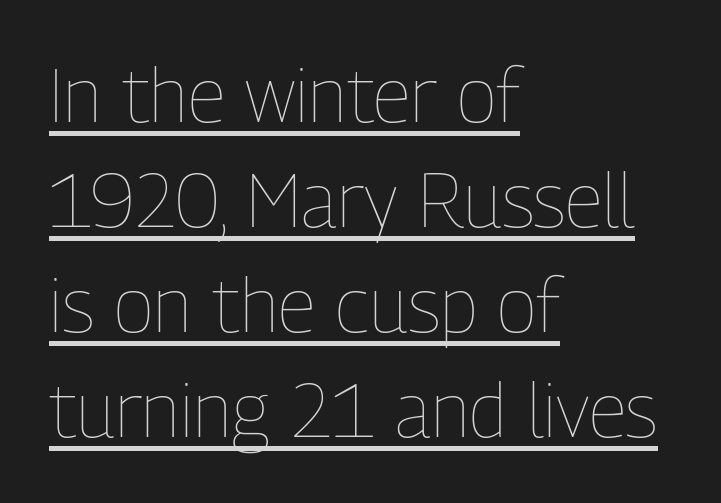
The image shows 75 px thin, condensed type, upright; set left-aligned, normal line spacing (1.4x), normal letter spacing, underlined; low stroke contrast and a medium x-height.
